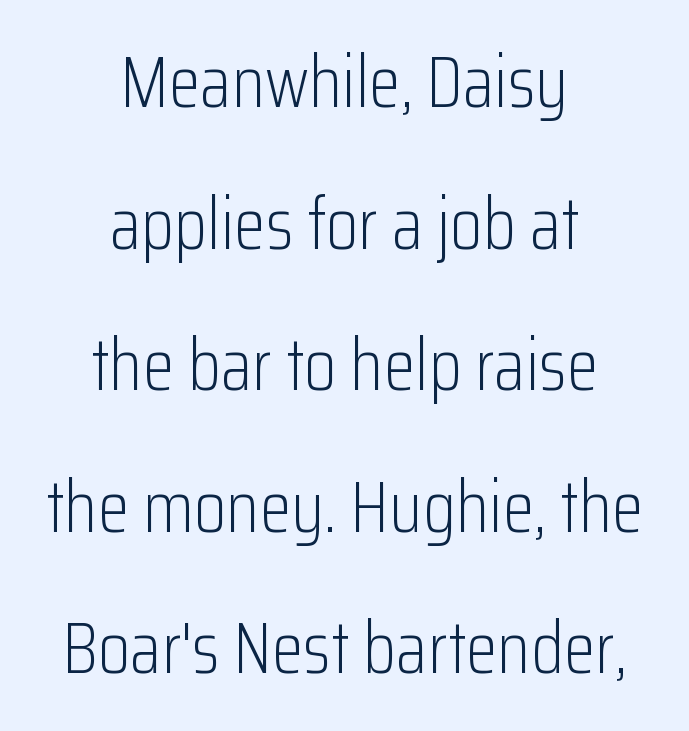
{"serif": "no", "italic": "no", "bold": "no", "weight": "light", "width": "condensed", "stroke_contrast": "low", "x_height": "medium", "monospaced": "no", "underline": "no", "align": "center", "line_spacing": "loose", "line_spacing_ratio": 1.94, "letter_spacing": "normal", "letter_spacing_em": 0.0, "glyph_px": 73}
